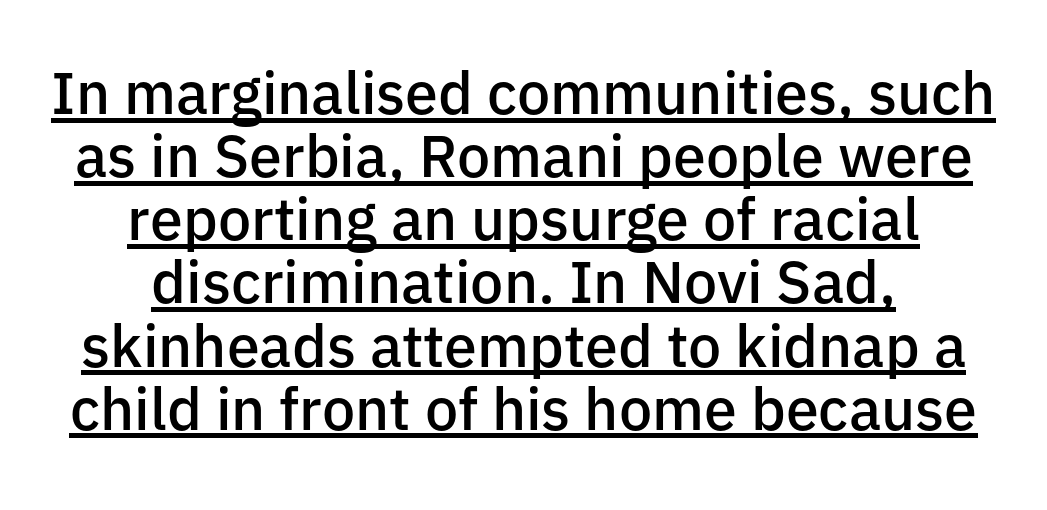
Compared with a flush-left layout, this one balances lines on the center instead. Honestly, the underline is the first thing you notice here. No feet cap the strokes, marking this as sans-serif type. Do the characters align in a grid? No, the font is proportional. The passage shown stacks its lines with hardly any gap.
